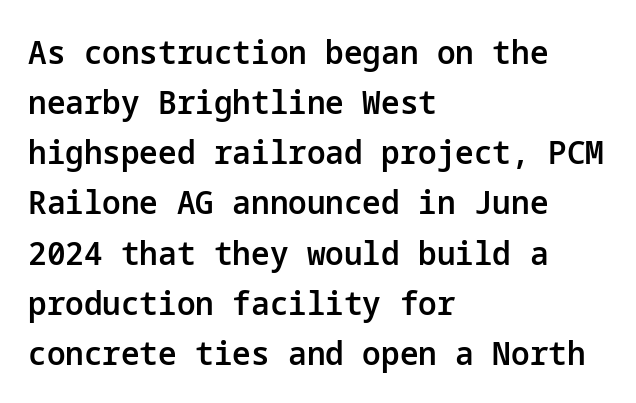
Q: Is the text bold? A: Semi-bold.
Q: Is the text italic (slanted)? A: No, it is upright.
Q: Is the typeface a serif or a sans-serif typeface? A: Sans-serif.
Q: Is the text underlined? A: No.
Q: How is the paragraph aligned? A: Left-aligned.
Q: Is the spacing between letters normal or unusually wide? A: Normal.
Q: Is the spacing between lines tight, normal or loose? A: Normal.
Q: Width (condensed, normal, or wide)? A: Normal.
Q: Stroke contrast? A: Low.
Q: x-height? A: Medium.
